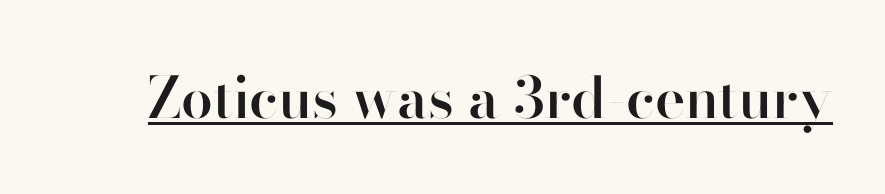
{"serif": "no", "italic": "no", "bold": "semi", "weight": "semibold", "width": "normal", "stroke_contrast": "high", "x_height": "small", "monospaced": "no", "underline": "yes", "letter_spacing": "normal", "letter_spacing_em": 0.0, "glyph_px": 57}
